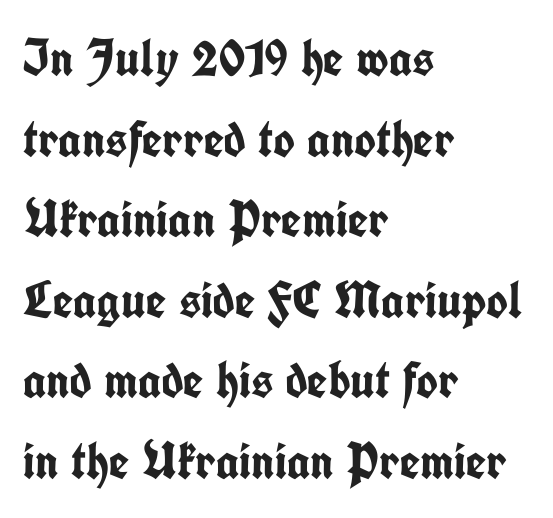
{"serif": "no", "italic": "no", "bold": "yes", "weight": "semibold", "width": "condensed", "stroke_contrast": "low", "x_height": "medium", "monospaced": "no", "underline": "no", "align": "left", "line_spacing": "normal", "line_spacing_ratio": 1.55, "letter_spacing": "normal", "letter_spacing_em": 0.0, "glyph_px": 52}
